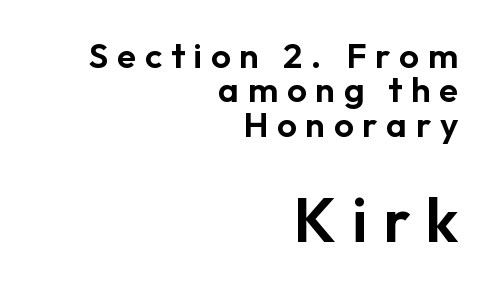
{"serif": "no", "italic": "no", "width": "normal", "stroke_contrast": "low", "x_height": "medium", "monospaced": "no", "underline": "no", "align": "right", "line_spacing": "tight", "line_spacing_ratio": 0.98, "letter_spacing": "wide", "letter_spacing_em": 0.25, "larger_block": "second", "size_ratio": 1.77, "glyph_px": 62}
